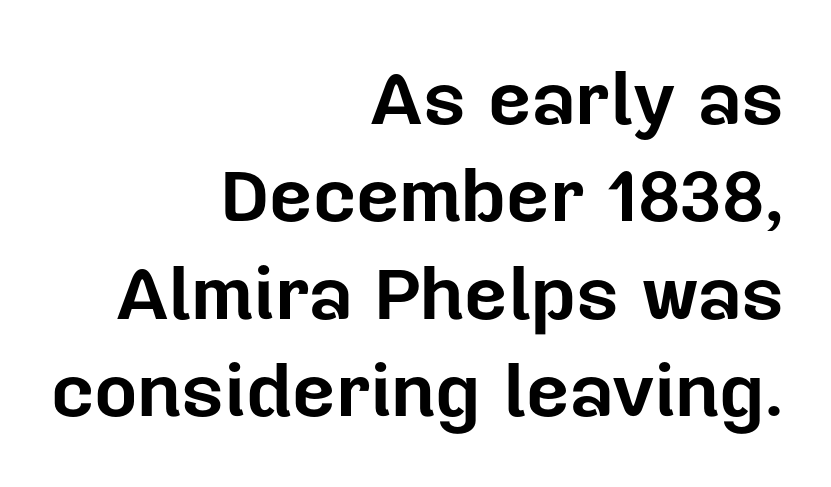
These lines sit exactly where default settings would place them. Quick note: not italic, upright. Compared with typical body copy, the letter spacing here is the same. Lines of text with bare space underneath. The rendering anchors every line to the right-hand side. The glyphs have the mass of a bold cut.
